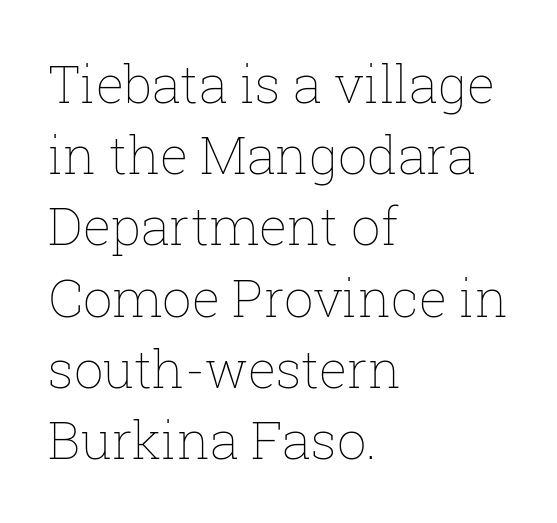
{"italic": "no", "bold": "no", "weight": "thin", "width": "normal", "stroke_contrast": "low", "x_height": "medium", "monospaced": "no", "underline": "no", "align": "left", "line_spacing": "normal", "line_spacing_ratio": 1.37, "letter_spacing": "normal", "letter_spacing_em": 0.0, "glyph_px": 52}
